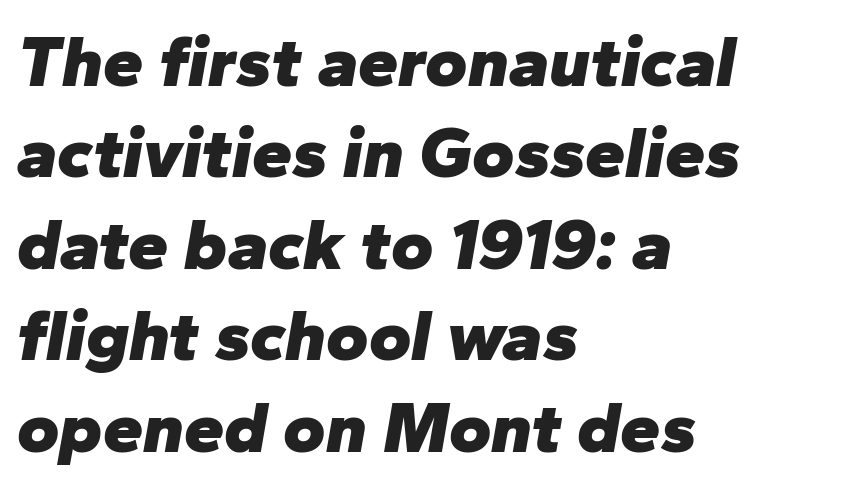
Q: Is the text bold? A: Yes.
Q: Is the text italic (slanted)? A: Yes, it leans right by about 10 degrees.
Q: Is the text underlined? A: No.
Q: How is the paragraph aligned? A: Left-aligned.
Q: Is the spacing between letters normal or unusually wide? A: Normal.
Q: Is the spacing between lines tight, normal or loose? A: Normal.
Q: Width (condensed, normal, or wide)? A: Normal.
Q: Stroke contrast? A: Low.
Q: x-height? A: Medium.
Q: Monospaced? A: No.
